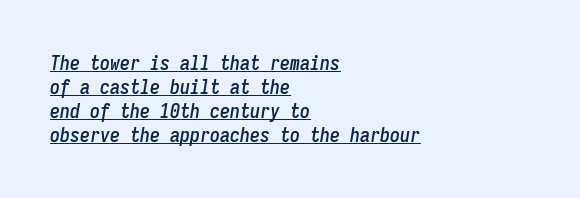
The compositor pushed each line to the left boundary. Spacing between characters is what you'd get straight out of the box. The rendering applies a slant to the glyphs. The specimen includes a rule beneath the text block's lines.
